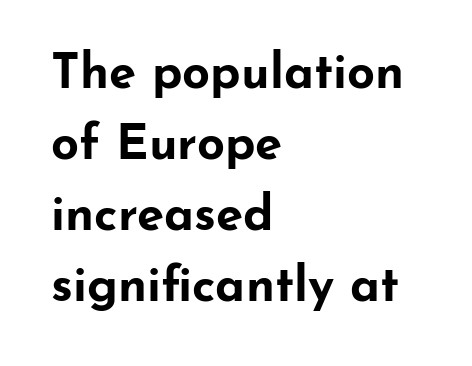
{"serif": "no", "italic": "no", "bold": "yes", "weight": "bold", "width": "wide", "stroke_contrast": "low", "x_height": "small", "monospaced": "no", "underline": "no", "align": "left", "line_spacing": "normal", "line_spacing_ratio": 1.45, "letter_spacing": "normal", "letter_spacing_em": 0.0, "glyph_px": 49}
